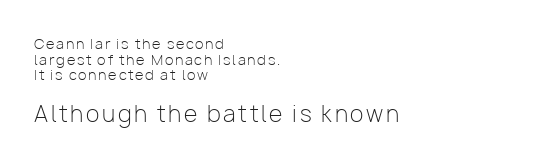
The characters are drawn with everyday or finer stroke widths. Caption: upper text group reduced, lower text group enlarged. Notice how the passage keeps a crisp vertical edge on the left only. Check under the words: just untouched page.
